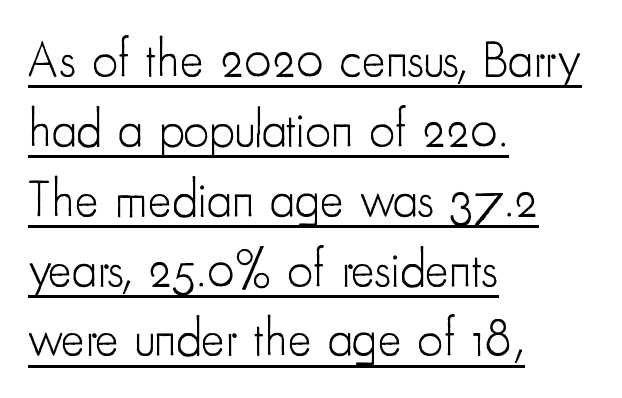
{"serif": "no", "italic": "no", "bold": "no", "weight": "light", "width": "condensed", "stroke_contrast": "low", "x_height": "small", "monospaced": "no", "underline": "yes", "align": "left", "line_spacing": "normal", "line_spacing_ratio": 1.37, "letter_spacing": "normal", "letter_spacing_em": 0.0, "glyph_px": 51}
